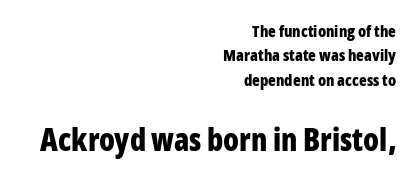
Scale increases going downward across the two blocks. What weight is shown? A full bold with thick strokes. The letters advance in unequal steps, a hallmark of proportional type. What's the leading like? Ordinary, nothing unusual. The letters carry no serifs — their stems end cleanly without finishing strokes. The font's upright variant was chosen for this text.
